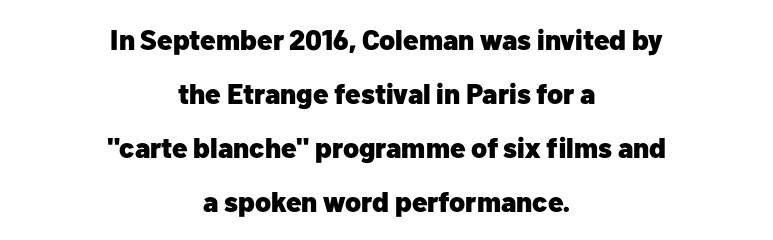
These lines are centered, leaving both edges ragged. In terms of weight, the rendering is a true, heavy bold. Look at the bottom of the vertical strokes: they stop flat, with no serifs. The horizontal fit of the characters is conventional and even. Whoever set this chose breathing room over compactness in the vertical rhythm.
